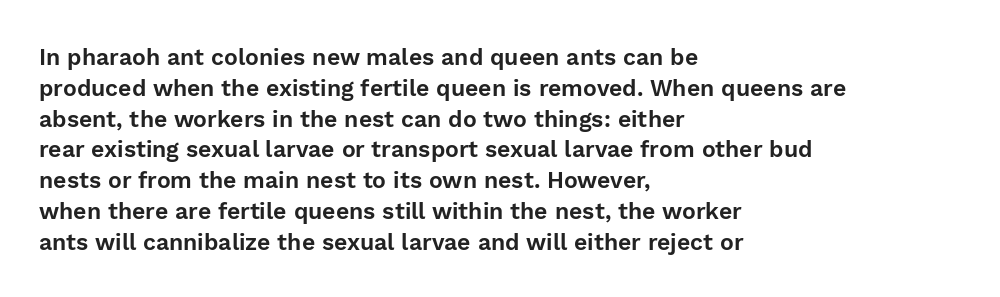
Q: Is the text italic (slanted)? A: No, it is upright.
Q: Is the text underlined? A: No.
Q: How is the paragraph aligned? A: Left-aligned.
Q: Is the spacing between letters normal or unusually wide? A: Normal.
Q: Is the spacing between lines tight, normal or loose? A: Normal.
